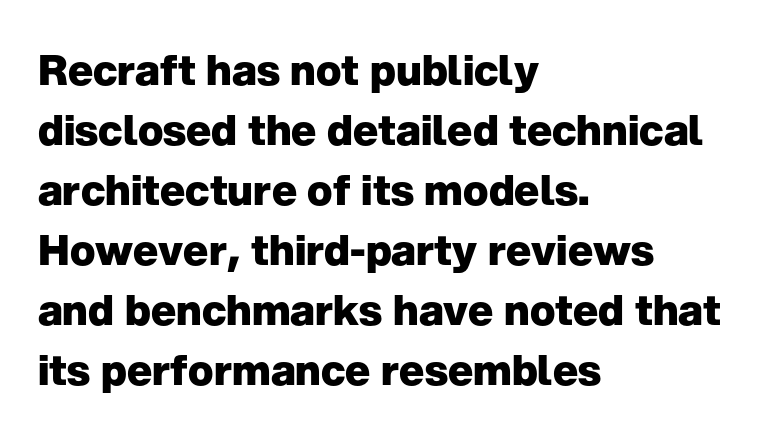
These lines are composed in type without serifs. Students, this is bold: see how much ink each stroke carries. This is the regular roman posture of the typeface. Baseline-to-baseline distance is the conventional proportion of letter height. Leftover space on each line is placed entirely after the last word.
